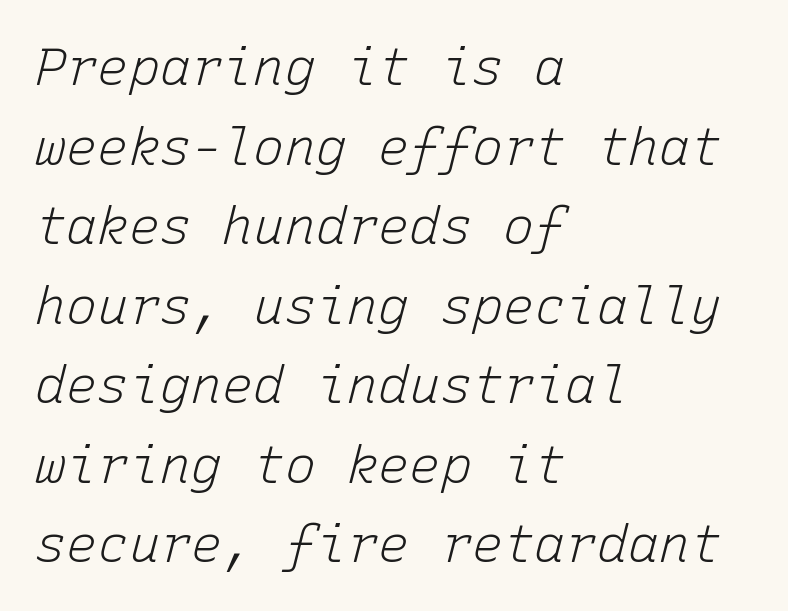
Q: Is the text bold? A: No.
Q: Is the text italic (slanted)? A: Yes, it leans right by about 15 degrees.
Q: Is the text underlined? A: No.
Q: How is the paragraph aligned? A: Left-aligned.
Q: Is the spacing between letters normal or unusually wide? A: Normal.
Q: Is the spacing between lines tight, normal or loose? A: Normal.
Q: Width (condensed, normal, or wide)? A: Normal.
Q: Stroke contrast? A: Low.
Q: x-height? A: Medium.
Q: Monospaced? A: Yes.
